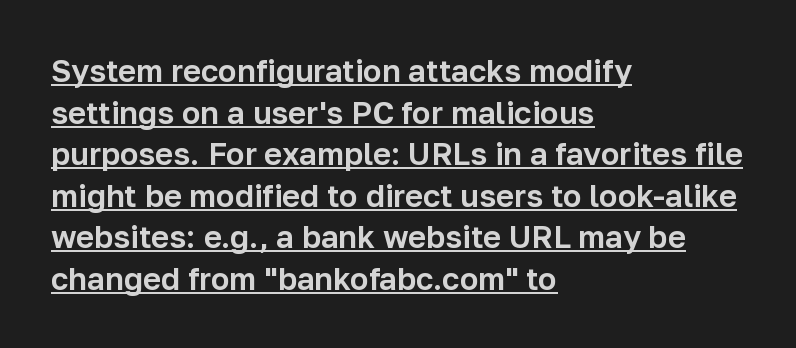
The image shows 31 px sans-serif type, upright; set left-aligned, normal line spacing (1.34x), normal letter spacing, underlined; low stroke contrast and a medium x-height.
